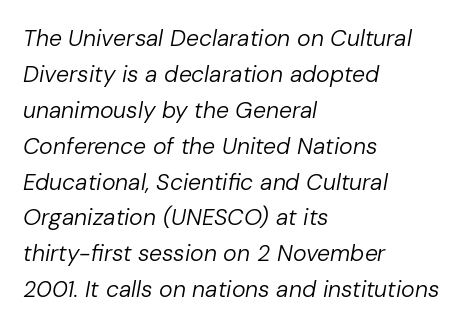
Is the block centered? No — it sits flush against the left margin. Compared with ordinary roman type, these characters are visibly tilted. Characters follow at the spacing the type designer built in. The block of text has a typical density, with ordinary space between rows. Words float on clear page, feet unadorned. Counters stay open thanks to moderate or lighter strokes.
